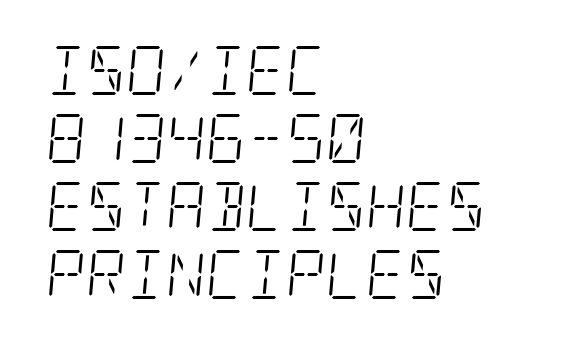
A quiet, ordinary-to-light weight characterises the typeface. The setting favours the left margin, as ordinary paragraphs usually do. A typesetter would call this zero additional tracking. Normally led — the rows are evenly, conventionally spaced. Slant detected: the letters are inclined.
